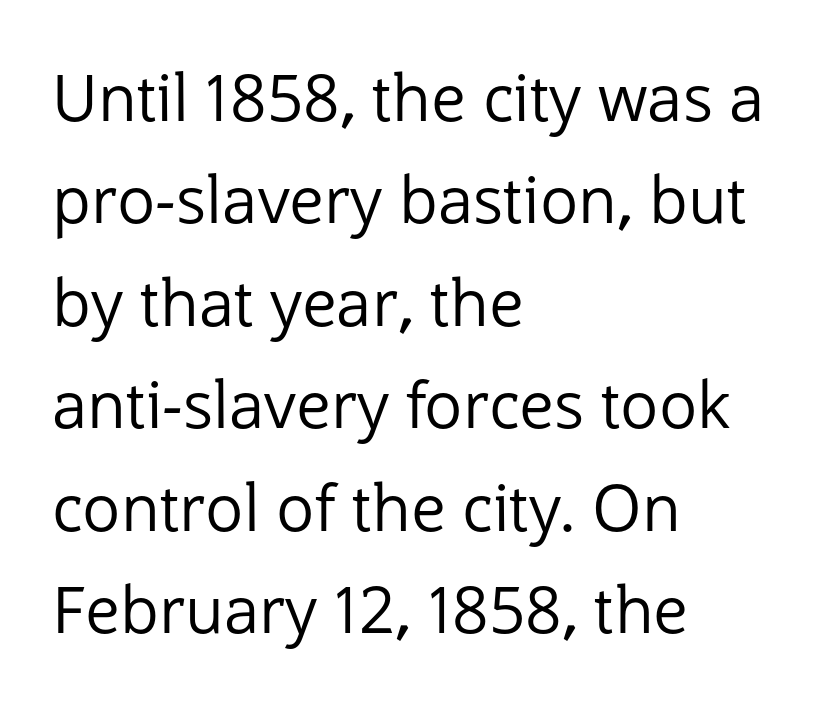
{"serif": "no", "italic": "no", "bold": "no", "weight": "regular", "width": "normal", "stroke_contrast": "low", "x_height": "medium", "monospaced": "no", "underline": "no", "align": "left", "line_spacing": "normal", "line_spacing_ratio": 1.6, "letter_spacing": "normal", "letter_spacing_em": 0.0, "glyph_px": 64}
